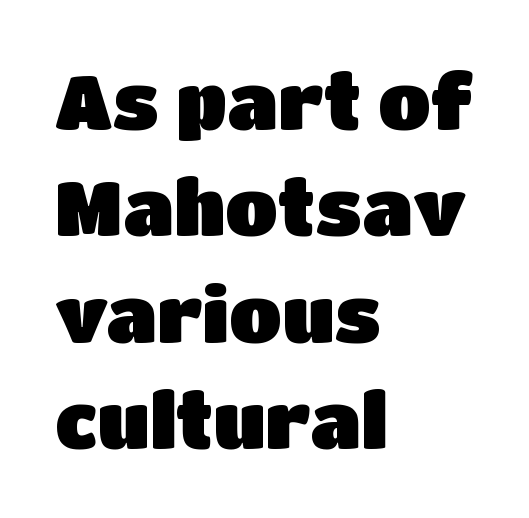
Q: Is the text italic (slanted)? A: No, it is upright.
Q: Is the typeface a serif or a sans-serif typeface? A: Sans-serif.
Q: Is the text underlined? A: No.
Q: How is the paragraph aligned? A: Left-aligned.
Q: Is the spacing between letters normal or unusually wide? A: Normal.
Q: Is the spacing between lines tight, normal or loose? A: Normal.
Q: Width (condensed, normal, or wide)? A: Normal.
Q: Stroke contrast? A: Low.
Q: x-height? A: Large.
Q: Monospaced? A: No.
